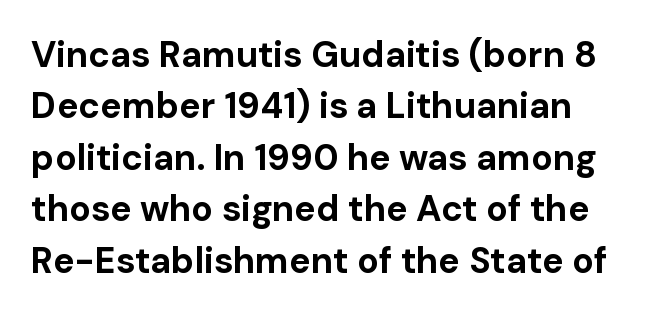
Q: Is the text bold? A: Yes.
Q: Is the text italic (slanted)? A: No, it is upright.
Q: Is the typeface a serif or a sans-serif typeface? A: Sans-serif.
Q: Is the text underlined? A: No.
Q: Is the spacing between letters normal or unusually wide? A: Normal.
Q: Is the spacing between lines tight, normal or loose? A: Normal.
Q: Width (condensed, normal, or wide)? A: Normal.
Q: Stroke contrast? A: Low.
Q: x-height? A: Medium.
Q: Monospaced? A: No.
